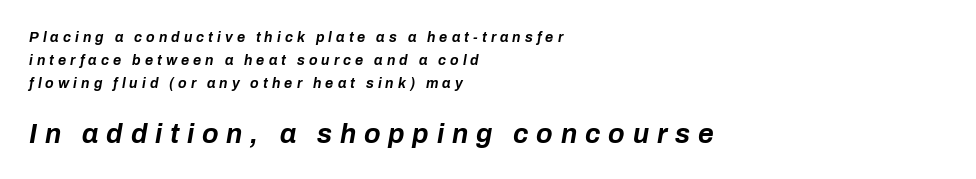
Descenders are the only things crossing below the line. Looking at the ascenders, they clearly lean. Chunky letters — that's bold for sure. Every row of glyphs begins at an identical x-position on the left. Here the second block reads like a headline and the first like body copy.
